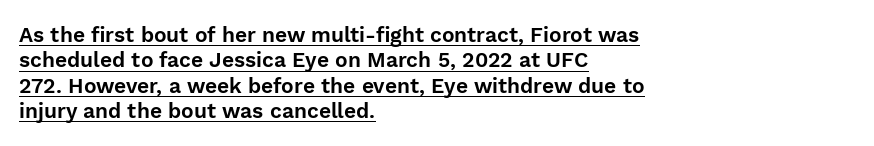
{"italic": "no", "underline": "yes", "align": "left", "line_spacing_ratio": 1.21, "letter_spacing": "normal", "letter_spacing_em": 0.0, "glyph_px": 21}
